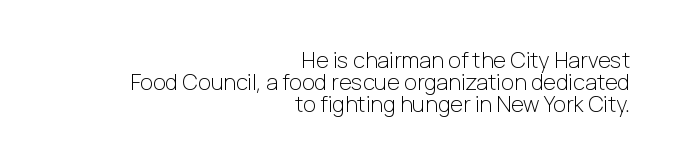
{"italic": "no", "bold": "no", "underline": "no", "align": "right", "line_spacing": "tight", "line_spacing_ratio": 0.99, "letter_spacing": "normal", "letter_spacing_em": 0.0, "glyph_px": 22}
